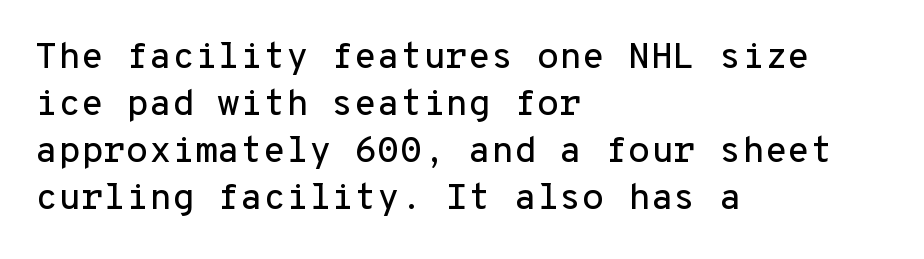
Q: Is the text italic (slanted)? A: No, it is upright.
Q: Is the typeface a serif or a sans-serif typeface? A: Sans-serif.
Q: Is the text underlined? A: No.
Q: How is the paragraph aligned? A: Left-aligned.
Q: Is the spacing between letters normal or unusually wide? A: Normal.
Q: Is the spacing between lines tight, normal or loose? A: Normal.
Q: Width (condensed, normal, or wide)? A: Normal.
Q: Stroke contrast? A: Low.
Q: x-height? A: Medium.
Q: Monospaced? A: Yes.
